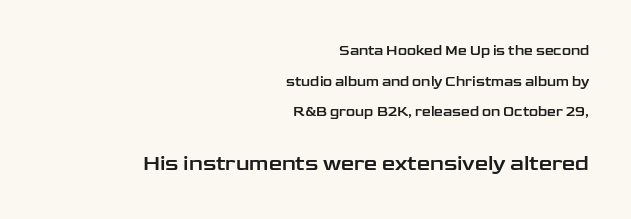
Q: Is the text italic (slanted)? A: No, it is upright.
Q: Is the text underlined? A: No.
Q: How is the paragraph aligned? A: Right-aligned.
Q: Is the spacing between letters normal or unusually wide? A: Normal.
Q: Is the spacing between lines tight, normal or loose? A: Loose.
Q: Which block of text is set in a larger size, the first (top) or the second (bottom)? A: The second (bottom) one.
